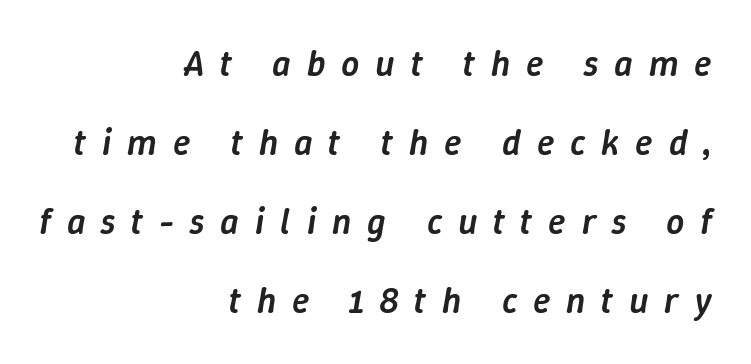
Q: Is the text bold? A: Semi-bold.
Q: Is the text italic (slanted)? A: Yes, it leans right by about 9 degrees.
Q: Is the text underlined? A: No.
Q: How is the paragraph aligned? A: Right-aligned.
Q: Is the spacing between letters normal or unusually wide? A: Unusually wide.
Q: Is the spacing between lines tight, normal or loose? A: Loose.
Q: Width (condensed, normal, or wide)? A: Normal.
Q: Stroke contrast? A: Low.
Q: x-height? A: Medium.
Q: Monospaced? A: No.
